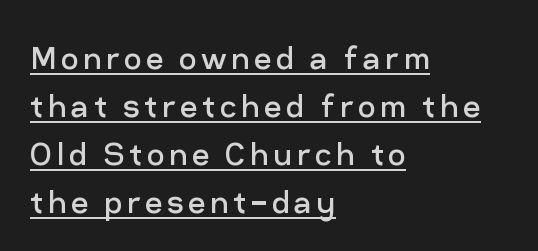
The image shows 38 px regular-weight sans-serif type, upright; set left-aligned, normal line spacing (1.26x), underlined; low stroke contrast and a medium x-height.
